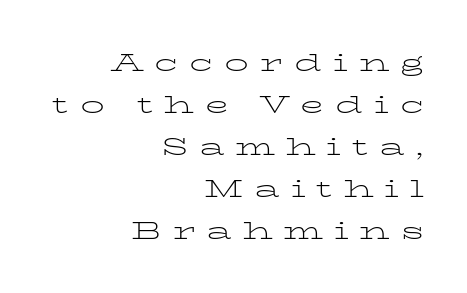
The image shows 24 px text type, upright; set right-aligned, line spacing 1.75x, unusually wide letter spacing (+0.45 em), not underlined.
